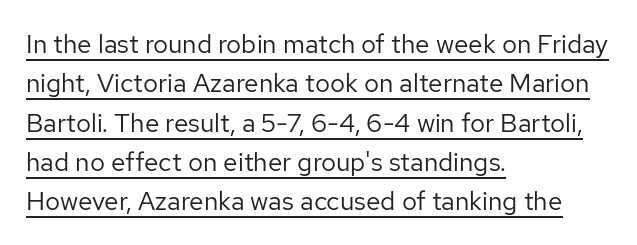
Layout note: lines flush left. The block of text has a typical density, with ordinary space between rows. In terms of letterspacing, this is plain default setting. The cut favours lightness, reaching ordinary text weight at its darkest.
